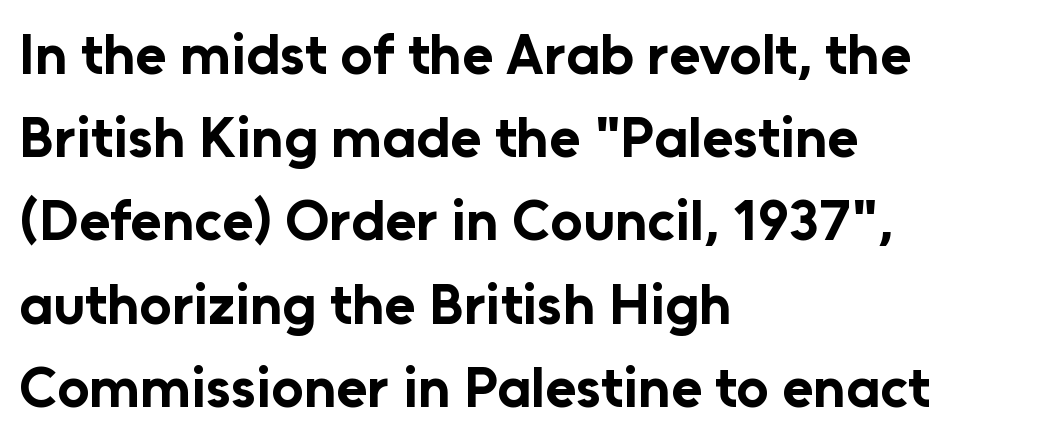
The paragraph shown leans on its left margin. Check under the words: just untouched page. In terms of letterform style, serifs are entirely absent. The passage shown is emphatically bold. Designer's note — italics off, roman on. The gaps between neighbouring characters are ordinary and unremarkable.
